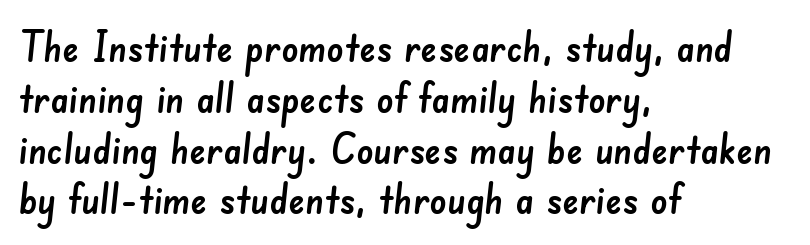
The image shows 42 px sans-serif type; set left-aligned, line spacing 1.21x, normal letter spacing, not underlined; low stroke contrast and a small x-height.
